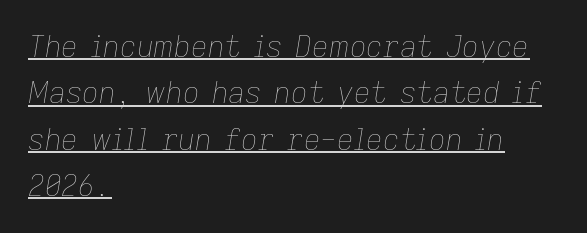
{"italic": "yes", "lean": "right", "slant_degrees": 9, "bold": "no", "weight": "thin", "width": "normal", "stroke_contrast": "low", "x_height": "medium", "monospaced": "no", "underline": "yes", "align": "left", "line_spacing": "normal", "line_spacing_ratio": 1.6, "letter_spacing": "normal", "letter_spacing_em": 0.0, "glyph_px": 29}
